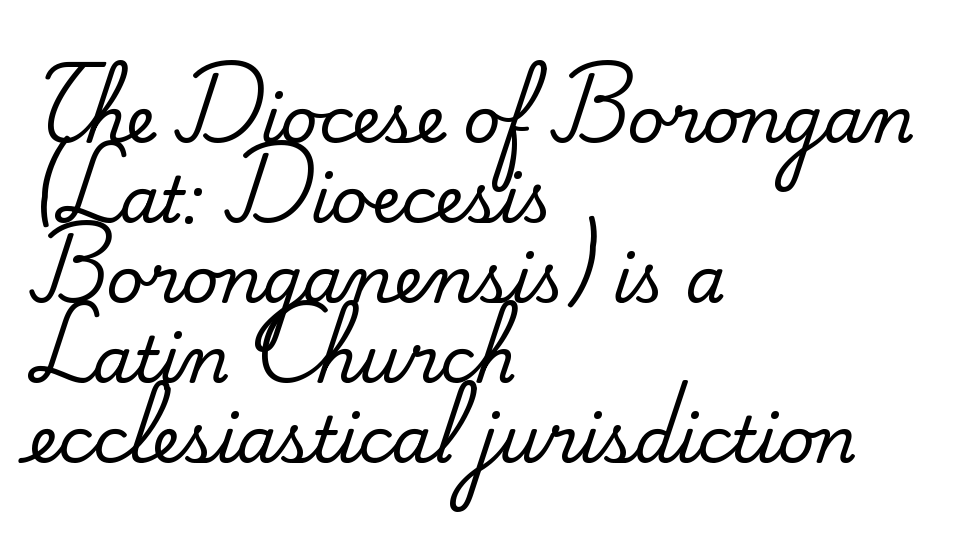
{"serif": "yes", "width": "normal", "stroke_contrast": "medium", "x_height": "small", "monospaced": "no", "underline": "no", "align": "left", "line_spacing": "normal", "line_spacing_ratio": 1.25, "letter_spacing": "normal", "letter_spacing_em": 0.0, "glyph_px": 64}
